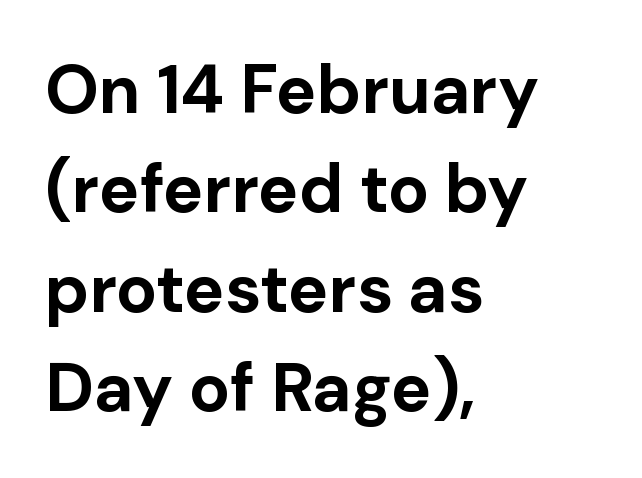
Summary of weight: heavy, a full bold. Reading down the block, your eye returns to a fixed left position each line. Is there any slant? The stems are plumb. Just letters on the line, the space beneath them empty. Default kerning and tracking; the words read as compact shapes. The face used here is proportionally spaced, like ordinary book or web type.
